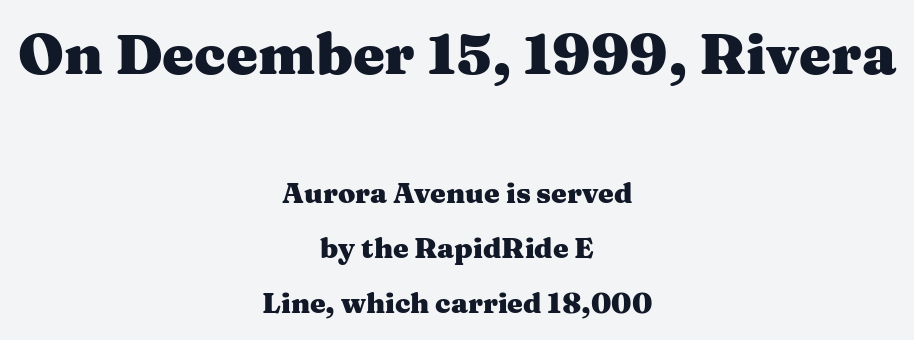
The image shows 57 px heavy, wide serif type, upright; set centered, loose line spacing (1.96x), normal letter spacing, not underlined; the first (top) block is 2.04x larger; medium stroke contrast and a medium x-height.
